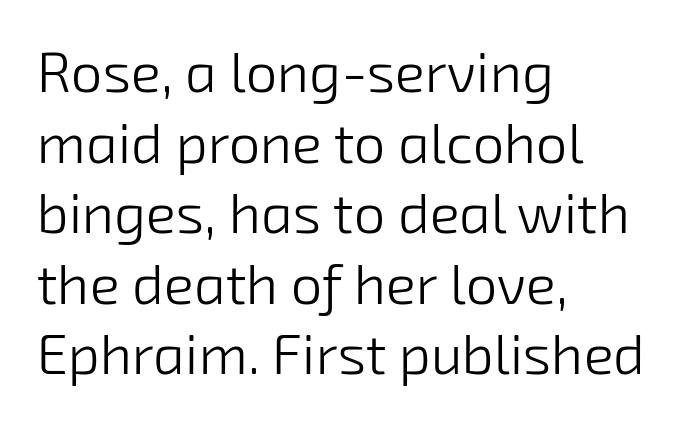
{"serif": "no", "bold": "no", "weight": "light", "width": "normal", "stroke_contrast": "low", "x_height": "medium", "monospaced": "no", "underline": "no", "align": "left", "line_spacing": "normal", "line_spacing_ratio": 1.26, "letter_spacing": "normal", "letter_spacing_em": 0.0, "glyph_px": 56}
